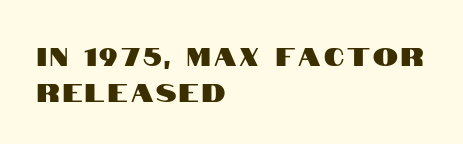
The image shows 25 px text type, upright; set left-aligned, normal line spacing (1.45x), not underlined.
